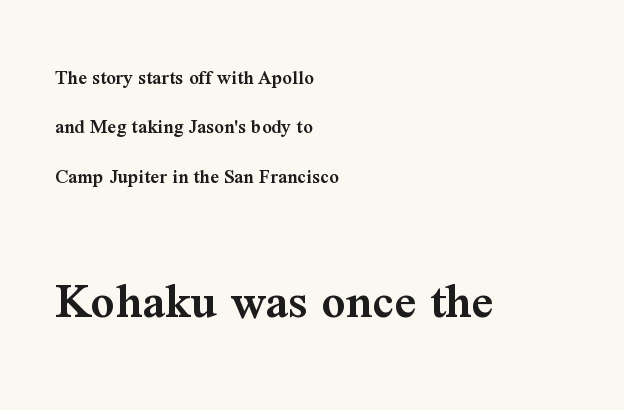
The image shows 53 px semibold serif type, upright; set left-aligned, loose line spacing (2.35x), normal letter spacing, not underlined; the second (bottom) block is 2.52x larger; medium stroke contrast and a medium x-height.
